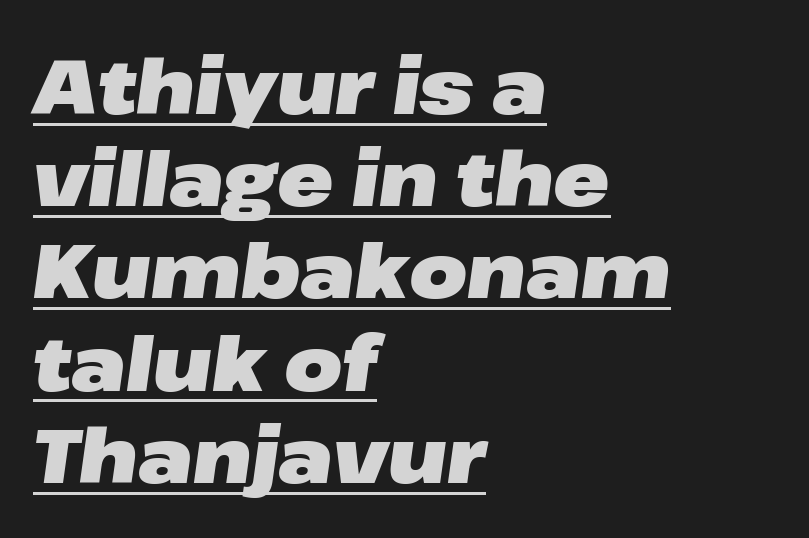
Letter spacing: default. Plenty of ink on the page — the face is bold. A typesetter would mark this as italic. The face used here appears with an underline applied. A student would call this left alignment; a typographer would say flush left, rag right.
